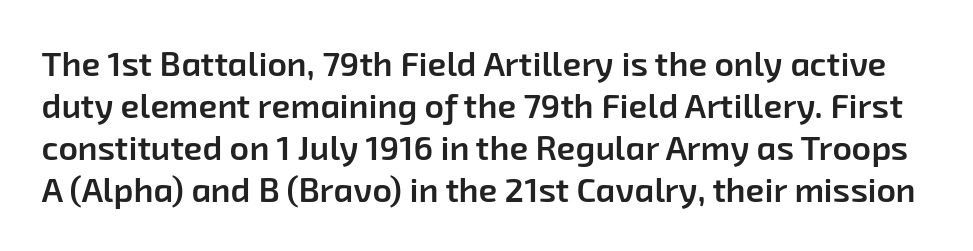
Character widths vary here, with narrow letters taking less room than wide ones. Nobody touched the tracking dial on this one. Serif or sans? Sans — the stroke terminals are bare. Bare-footed words on every line. Heft: intermediate — a semibold.
